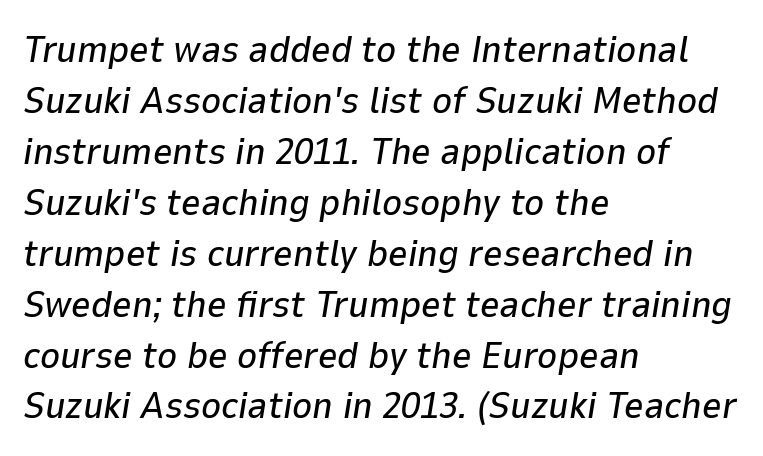
One-word summary of the alignment: left. Vertical spacing — default. The rendering uses natural spacing where letterforms have individual widths. The passage shown leans; its letterforms are oblique.
